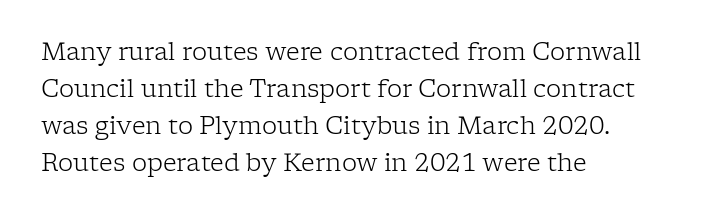
Vertical strokes here are truly vertical. Every row of glyphs begins at an identical x-position on the left. Between one letter and the next there's only the usual sliver of space. Only glyphs here, with clear space below each row.
